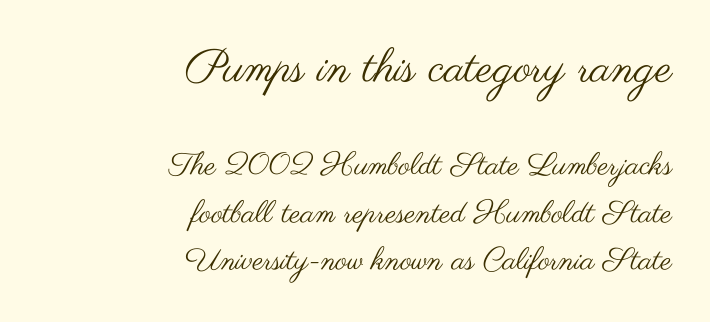
{"serif": "no", "bold": "no", "weight": "regular", "width": "wide", "stroke_contrast": "medium", "x_height": "small", "monospaced": "no", "underline": "no", "align": "right", "line_spacing": "normal", "line_spacing_ratio": 1.53, "letter_spacing": "normal", "letter_spacing_em": 0.0, "larger_block": "first", "size_ratio": 1.48, "glyph_px": 46}
